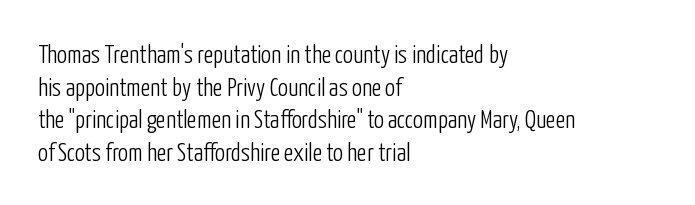
Q: Is the text bold? A: No.
Q: Is the text italic (slanted)? A: No, it is upright.
Q: Is the text underlined? A: No.
Q: How is the paragraph aligned? A: Left-aligned.
Q: Is the spacing between letters normal or unusually wide? A: Normal.
Q: Is the spacing between lines tight, normal or loose? A: Normal.
